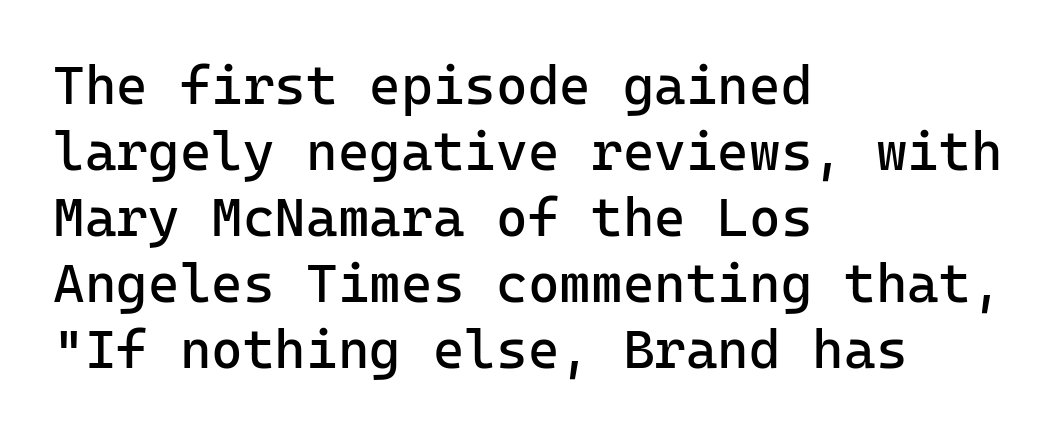
Q: Is the text bold? A: No.
Q: Is the text italic (slanted)? A: No, it is upright.
Q: Is the typeface a serif or a sans-serif typeface? A: Sans-serif.
Q: Is the text underlined? A: No.
Q: How is the paragraph aligned? A: Left-aligned.
Q: Is the spacing between letters normal or unusually wide? A: Normal.
Q: Width (condensed, normal, or wide)? A: Normal.
Q: Stroke contrast? A: Low.
Q: x-height? A: Medium.
Q: Monospaced? A: Yes.
